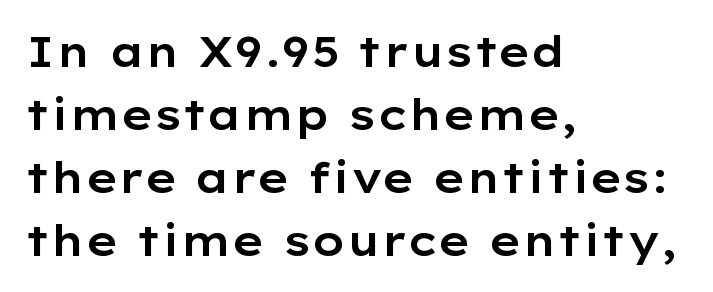
Type without underlining. Vertical spacing — default. You could call the tracking neutral — neither tight nor loose. The glyphs in this specimen are sans serif. Looks like regular typesetting: each glyph gets only the width it needs.
